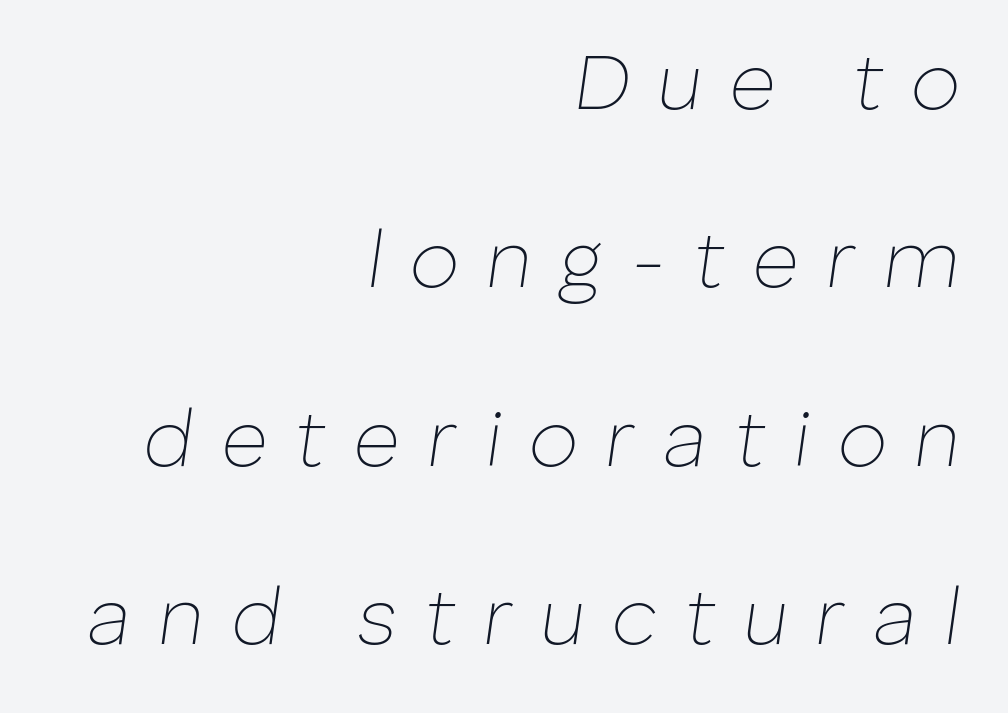
The image shows 80 px thin type, italic (leaning right); set right-aligned, loose line spacing (2.23x), unusually wide letter spacing (+0.34 em), not underlined; low stroke contrast and a medium x-height.
